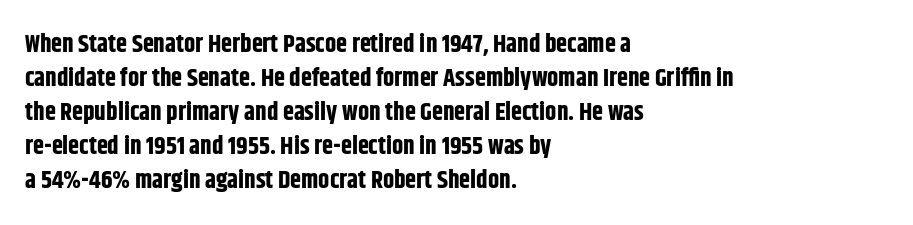
{"italic": "no", "bold": "yes", "underline": "no", "align": "left", "line_spacing": "normal", "line_spacing_ratio": 1.36, "letter_spacing": "normal", "letter_spacing_em": 0.0, "glyph_px": 25}
